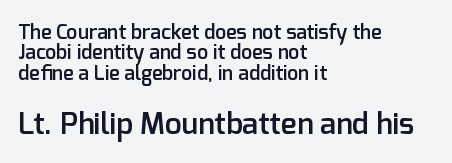
Q: Is the text bold? A: Semi-bold.
Q: Is the text italic (slanted)? A: No, it is upright.
Q: Is the typeface a serif or a sans-serif typeface? A: Sans-serif.
Q: Is the text underlined? A: No.
Q: How is the paragraph aligned? A: Left-aligned.
Q: Is the spacing between letters normal or unusually wide? A: Normal.
Q: Is the spacing between lines tight, normal or loose? A: Tight.
Q: Which block of text is set in a larger size, the first (top) or the second (bottom)? A: The second (bottom) one.
Q: Width (condensed, normal, or wide)? A: Normal.
Q: Stroke contrast? A: Low.
Q: x-height? A: Medium.
Q: Monospaced? A: No.
